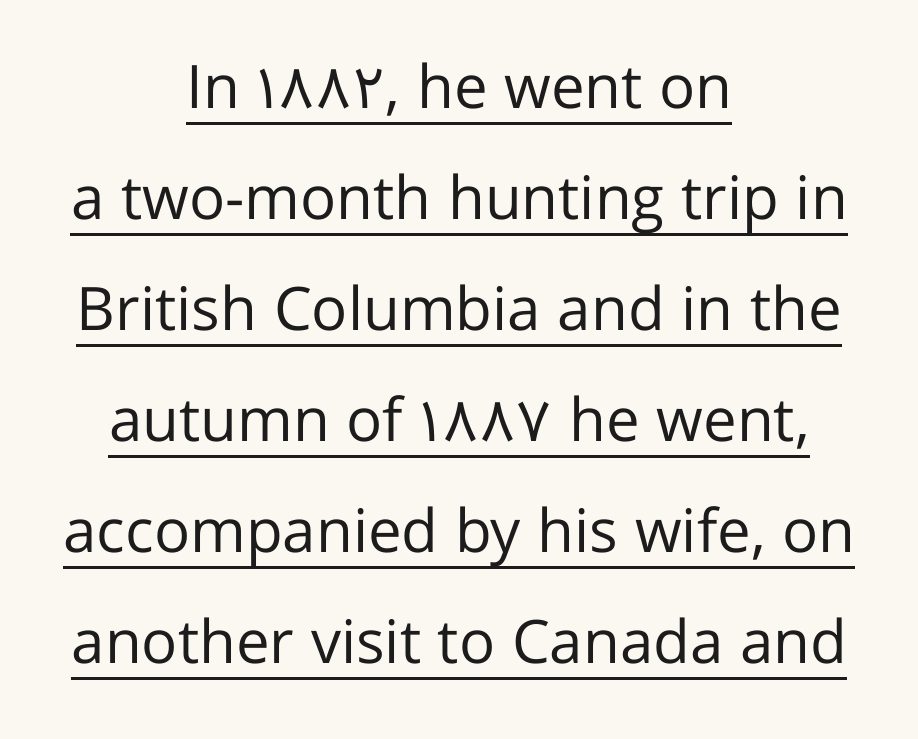
Notice how a bar underscores the lettering throughout. Alignment: centered. The font family rendered here belongs to the sans-serif group. Counters stay open thanks to moderate or lighter strokes. Is this a fixed-width face? No — the glyphs have proportional, varying widths. Tracking value appears to be zero — textbook default spacing.
